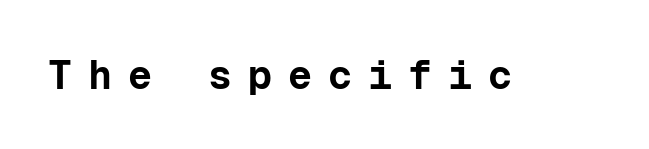
The image shows 40 px bold sans-serif type, upright, monospaced; set unusually wide letter spacing (+0.4 em), not underlined; low stroke contrast and a medium x-height.
